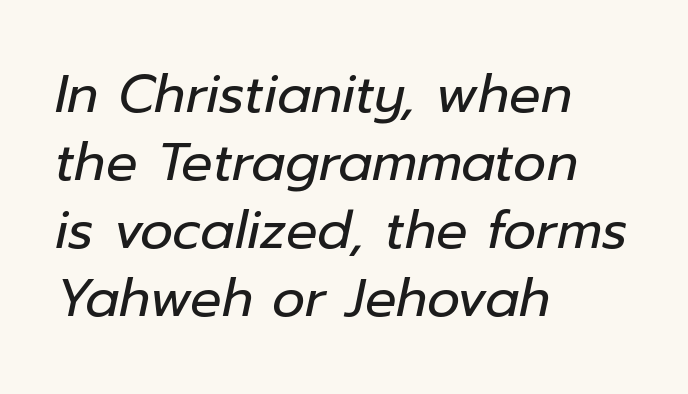
Quick note: italic. This block has exactly the height ordinary leading produces. The typeface has the unassuming heft of standard copy or less. Type without underlining.
